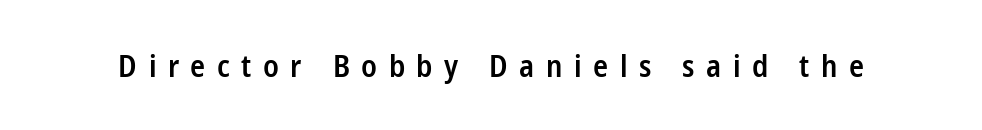
Ascenders rise straight up at ninety degrees. Letters rest on an invisible, unmarked baseline. The rendering shows plain stroke endings on the letterforms — a sans-serif design. Look at the tracking — it's clearly loosened, letters drifting apart. Set as a demibold, roughly 600 on the weight scale.
